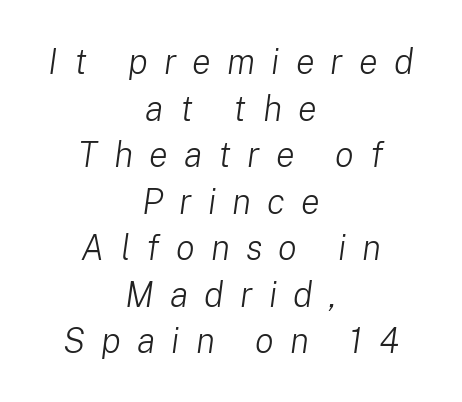
Q: Is the text bold? A: No.
Q: Is the text italic (slanted)? A: Yes, it leans right by about 8 degrees.
Q: Is the text underlined? A: No.
Q: How is the paragraph aligned? A: Centered.
Q: Is the spacing between letters normal or unusually wide? A: Unusually wide.
Q: Is the spacing between lines tight, normal or loose? A: Normal.
Q: Width (condensed, normal, or wide)? A: Normal.
Q: Stroke contrast? A: Low.
Q: x-height? A: Medium.
Q: Monospaced? A: No.
